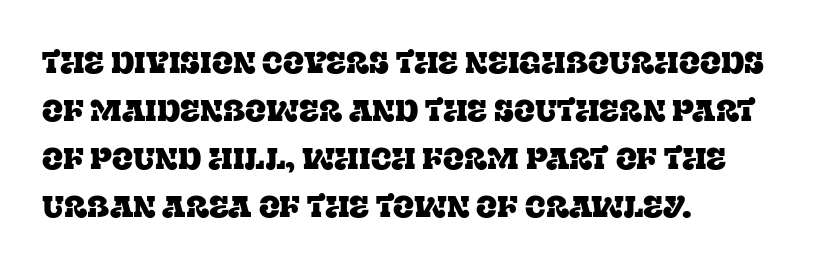
The image shows 31 px serif type, upright; set left-aligned, normal line spacing (1.55x), normal letter spacing, not underlined; low stroke contrast and a large x-height.
